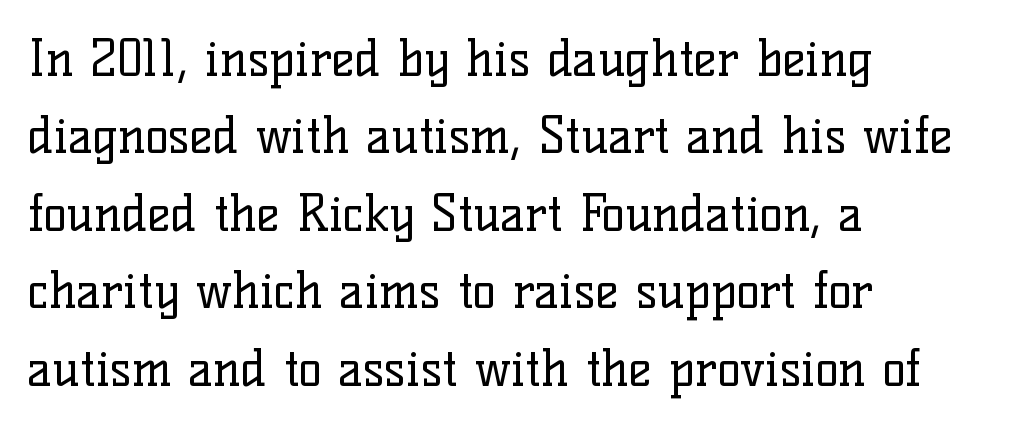
Q: Is the text bold? A: No.
Q: Is the text italic (slanted)? A: No, it is upright.
Q: Is the typeface a serif or a sans-serif typeface? A: Serif.
Q: Is the text underlined? A: No.
Q: How is the paragraph aligned? A: Left-aligned.
Q: Is the spacing between letters normal or unusually wide? A: Normal.
Q: Is the spacing between lines tight, normal or loose? A: Normal.
Q: Width (condensed, normal, or wide)? A: Normal.
Q: Stroke contrast? A: Low.
Q: x-height? A: Medium.
Q: Monospaced? A: No.
